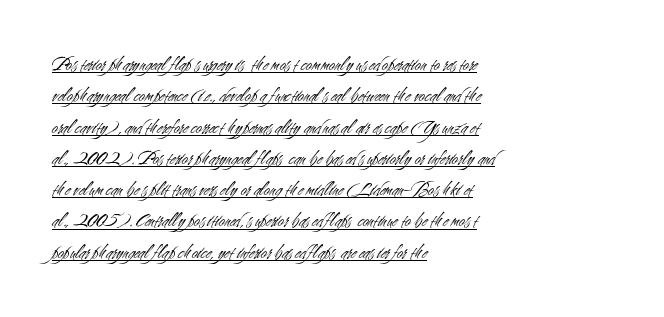
The paragraph shown leans on its left margin. The rendered words wear a rule along their underside. The letters look calm and open, with moderate or lighter stems.
